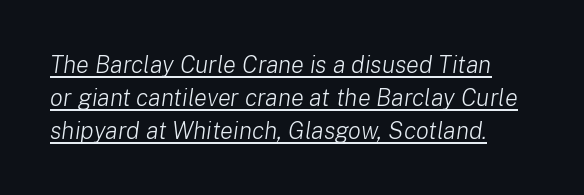
The image shows 24 px text type, italic (leaning right); set normal line spacing (1.37x), normal letter spacing, underlined.
